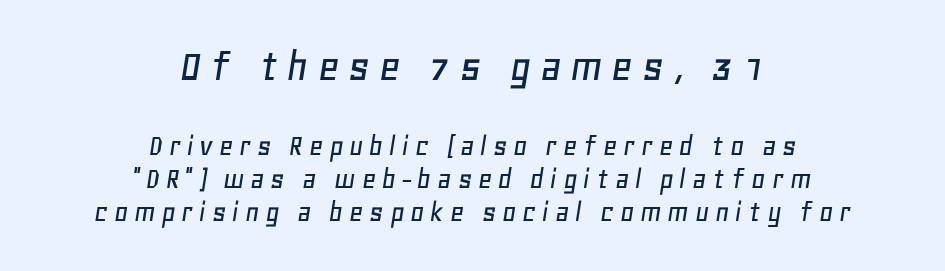
Quick note: underline off. Line starts and ends both wander, symmetrically. The rendering shrinks the type as you move from the upper chunk to the lower. Posture: slanted. Successive baselines arrive quickly, one right under another.
